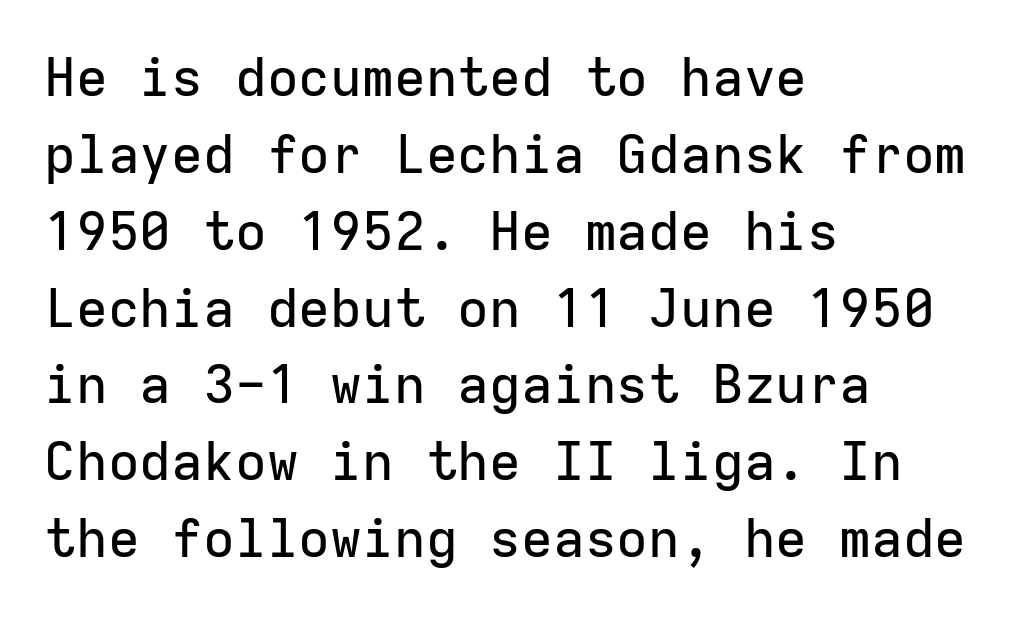
{"serif": "no", "italic": "no", "width": "normal", "stroke_contrast": "low", "x_height": "medium", "monospaced": "yes", "underline": "no", "align": "left", "line_spacing": "normal", "line_spacing_ratio": 1.45, "letter_spacing": "normal", "letter_spacing_em": 0.0, "glyph_px": 53}
